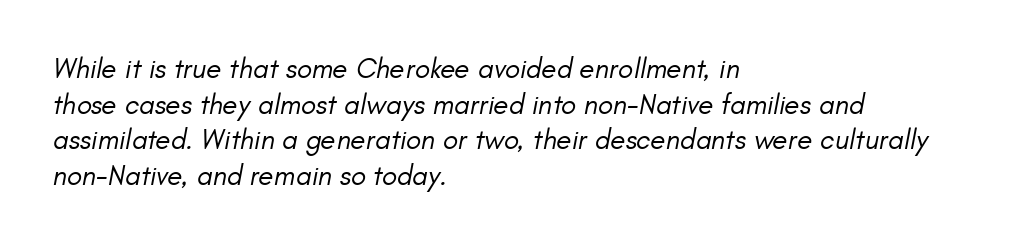
The image shows 28 px regular-weight type, italic (leaning right); set left-aligned, normal line spacing (1.27x), normal letter spacing, not underlined; low stroke contrast and a small x-height.
